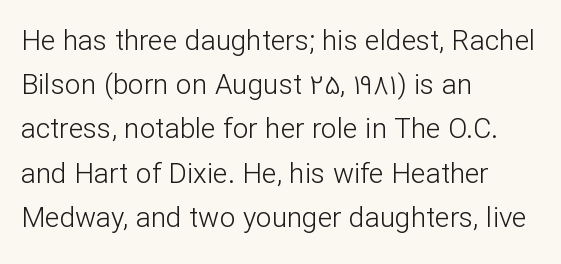
You can tell from the bare stems that sans-serif type was used. Ascenders rise straight up at ninety degrees. Underline: absent. Compared with typical body copy, the letter spacing here is the same. Vertical stems look standard width or narrower in stroke.
